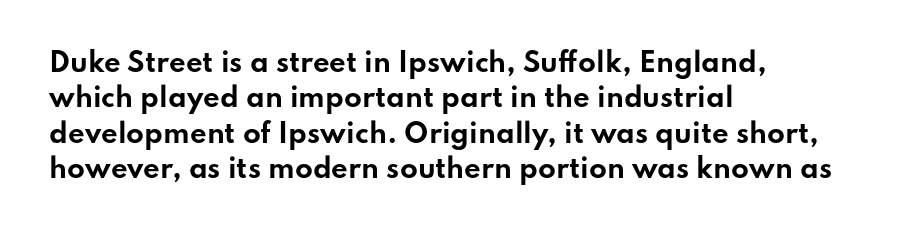
Normally led — the rows are evenly, conventionally spaced. A roman cut, with each character standing at attention. The gaps between neighbouring characters are ordinary and unremarkable. The words here are not underlined. Left-aligned paragraph, ragged on the right. The typesetting leans heavy: a genuine bold.
